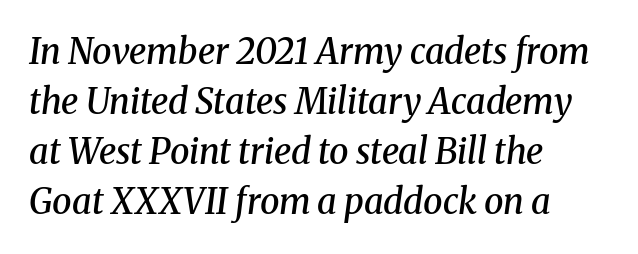
This block has exactly the height ordinary leading produces. The rendering anchors every line to the left-hand side. The typeface chosen for these lines features serifs. The passage shown is typed in a proportional face where columns would drift. In terms of letterspacing, this is plain default setting.
